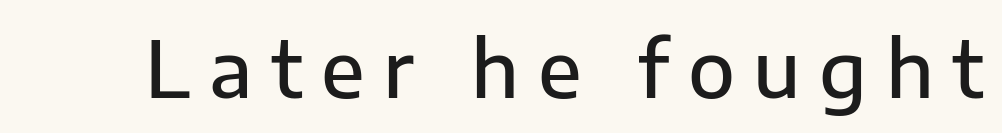
The image shows 77 px semibold sans-serif type, upright; set unusually wide letter spacing (+0.24 em), not underlined; low stroke contrast and a medium x-height.
